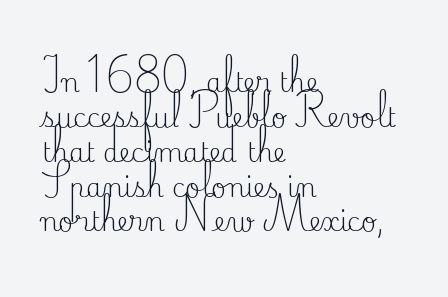
Q: Is the text bold? A: No.
Q: Is the text italic (slanted)? A: No, it is upright.
Q: Is the text underlined? A: No.
Q: How is the paragraph aligned? A: Left-aligned.
Q: Is the spacing between letters normal or unusually wide? A: Normal.
Q: Is the spacing between lines tight, normal or loose? A: Normal.
